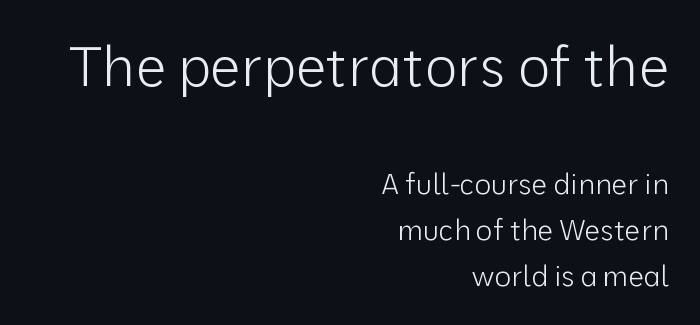
The rendering shrinks the type as you move from the upper chunk to the lower. A flush-right, rag-left setting is used for this passage. Notice how descenders clear the ascenders below comfortably — that's standard leading. Look at the tracking — it's just the regular setting, nothing added.
